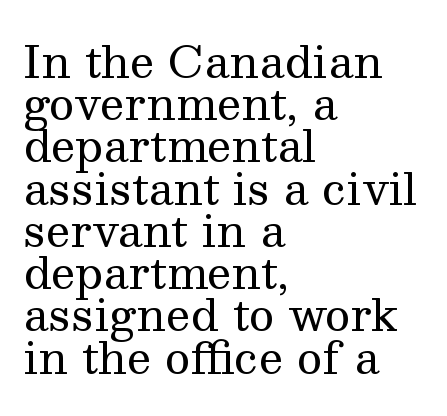
{"serif": "yes", "italic": "no", "bold": "no", "weight": "regular", "width": "normal", "stroke_contrast": "medium", "x_height": "medium", "monospaced": "no", "underline": "no", "align": "left", "line_spacing": "tight", "line_spacing_ratio": 0.96, "letter_spacing": "normal", "letter_spacing_em": 0.0, "glyph_px": 44}
